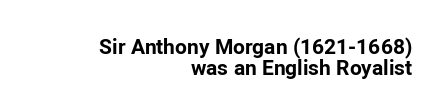
{"italic": "no", "bold": "yes", "underline": "no", "align": "right", "line_spacing": "tight", "line_spacing_ratio": 1.0, "letter_spacing": "normal", "letter_spacing_em": 0.0, "glyph_px": 21}
